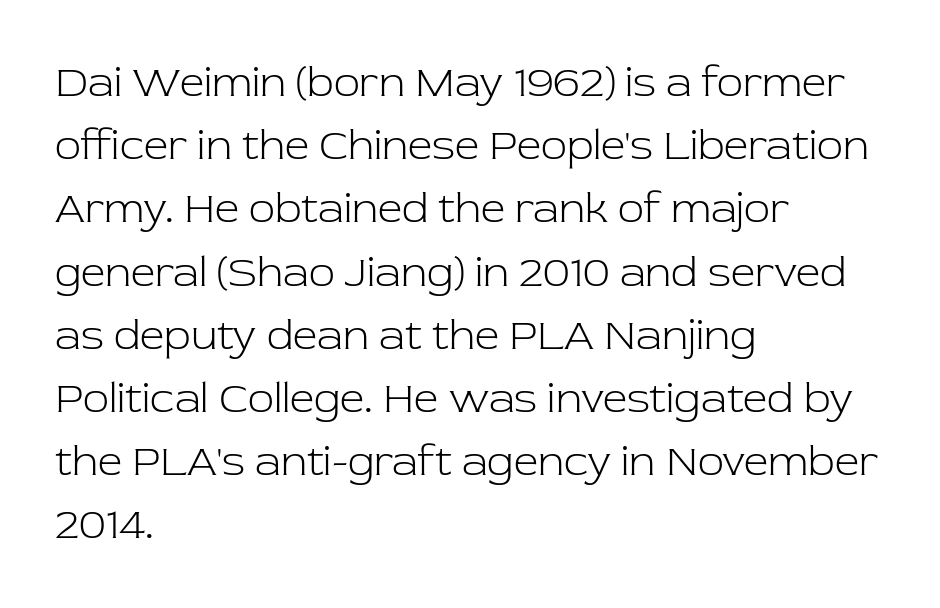
The image shows 43 px light serif type, upright; set left-aligned, normal line spacing (1.47x), normal letter spacing, not underlined; low stroke contrast and a medium x-height.
